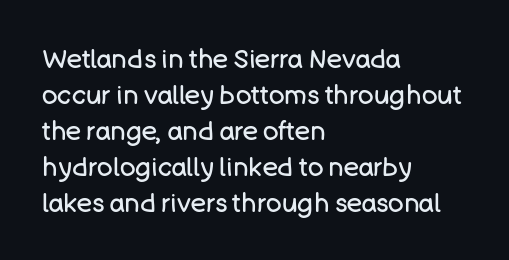
The image shows 26 px text type, upright; set left-aligned, normal line spacing (1.38x), normal letter spacing, not underlined.
